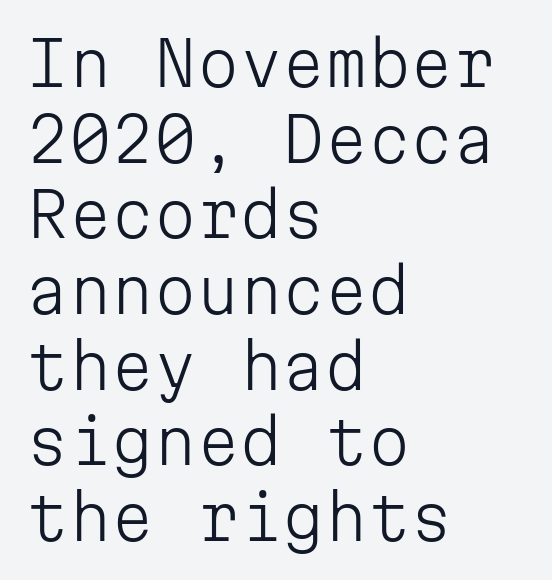
The image shows 61 px light sans-serif type, upright, monospaced; set left-aligned, line spacing 1.24x, normal letter spacing, not underlined; low stroke contrast and a medium x-height.
